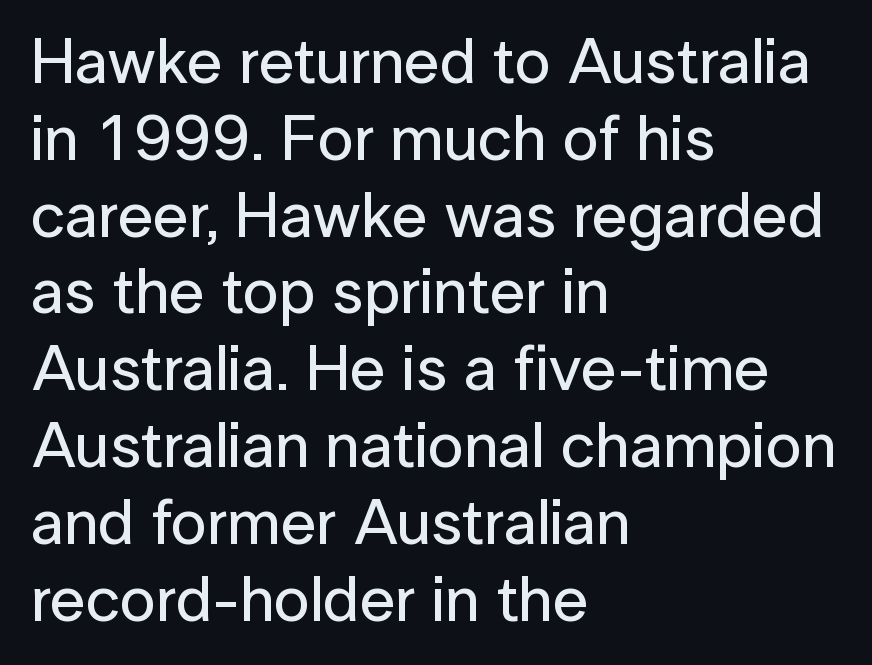
{"serif": "no", "italic": "no", "width": "normal", "stroke_contrast": "low", "x_height": "medium", "monospaced": "no", "underline": "no", "align": "left", "line_spacing_ratio": 1.2, "letter_spacing": "normal", "letter_spacing_em": 0.0, "glyph_px": 64}
